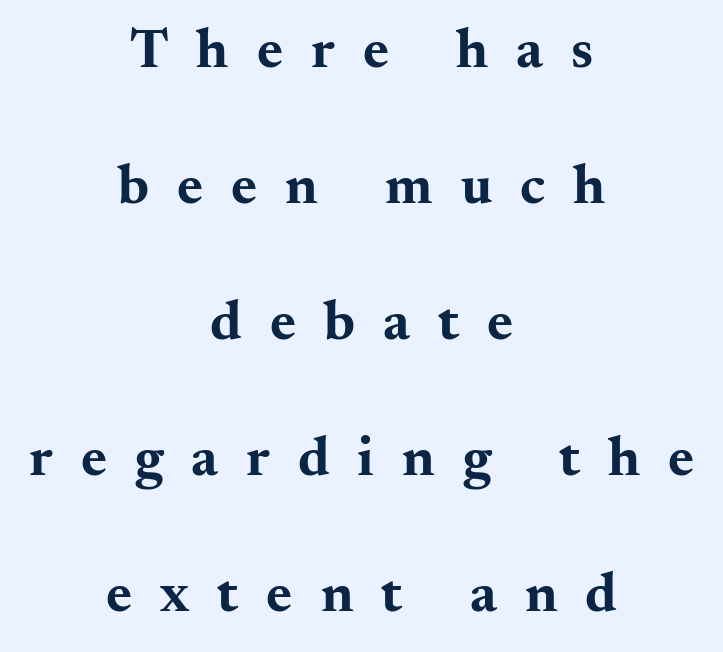
{"serif": "yes", "italic": "no", "bold": "yes", "weight": "bold", "width": "wide", "stroke_contrast": "medium", "x_height": "small", "monospaced": "no", "underline": "no", "align": "center", "line_spacing": "loose", "line_spacing_ratio": 2.43, "letter_spacing": "wide", "letter_spacing_em": 0.5, "glyph_px": 56}
